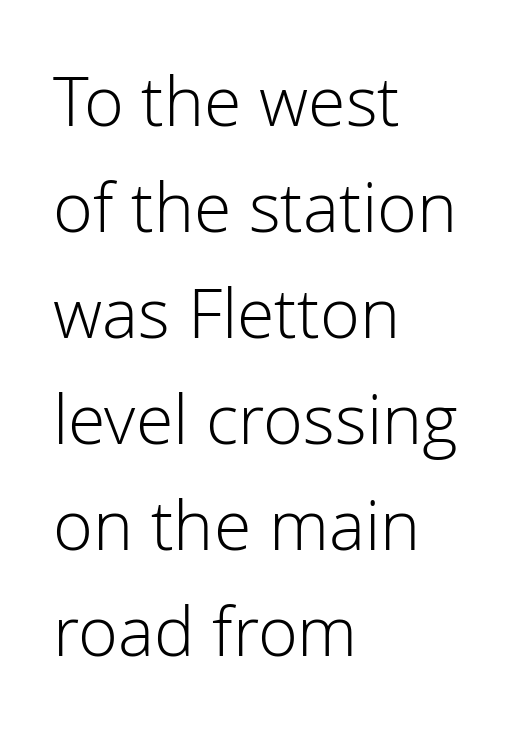
Clear beneath every line of the passage. Does extra space separate the letters? No, they use regular spacing. Do the characters align in a grid? No, the font is proportional. Weight class: somewhere from thin through regular. Characters remain perfectly vertical along every line.
